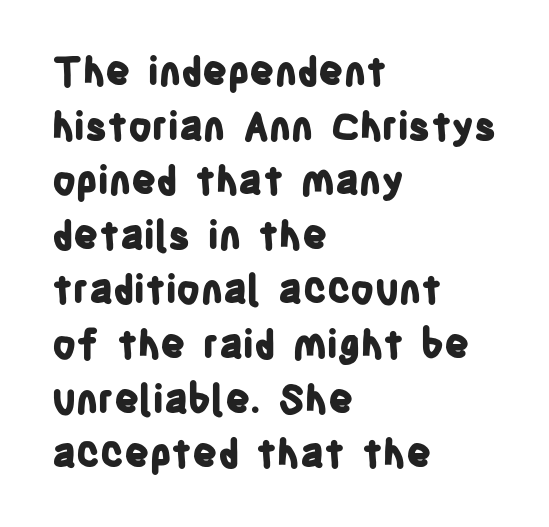
Students, observe: this is what conventionally led text looks like. Nope, not italic — everything's standing straight. A typesetter would call this proportional, since set widths differ per character. Each word holds together tightly as a unit, with standard inter-letter gaps. The lines in this sample share a left origin and differ only in where they stop.
